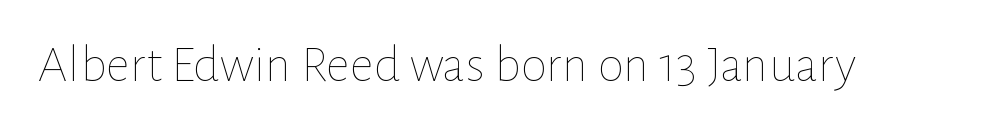
The typography opts for an upright posture over an oblique one. Honestly, there is no underline to notice here at all. Here the glyphs are tracked normally, forming tight word shapes. A quiet, ordinary-to-light weight characterises the typeface.
